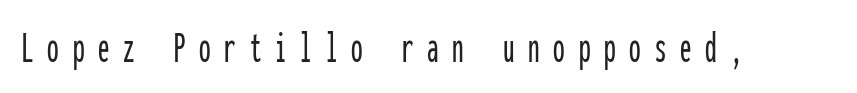
Q: Is the text italic (slanted)? A: No, it is upright.
Q: Is the typeface a serif or a sans-serif typeface? A: Sans-serif.
Q: Is the text underlined? A: No.
Q: Is the spacing between letters normal or unusually wide? A: Unusually wide.
Q: Width (condensed, normal, or wide)? A: Condensed.
Q: Stroke contrast? A: Low.
Q: x-height? A: Medium.
Q: Monospaced? A: Yes.
